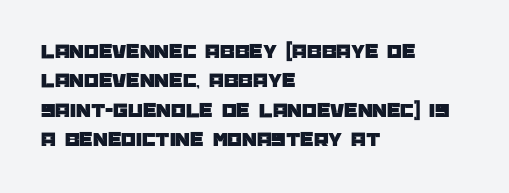
Q: Is the text italic (slanted)? A: No, it is upright.
Q: Is the text underlined? A: No.
Q: How is the paragraph aligned? A: Left-aligned.
Q: Is the spacing between letters normal or unusually wide? A: Normal.
Q: Is the spacing between lines tight, normal or loose? A: Normal.
